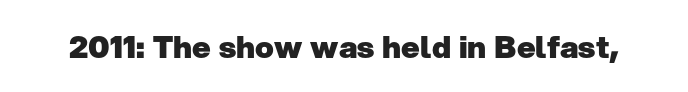
Think of a printed novel: that variable character pitch is what you see here. A roman cut, with each character standing at attention. The designer went with a sans here, leaving each stem footless. Anything drawn beneath the words? Only blank space. Characters follow at the spacing the type designer built in. The passage shown is emphatically bold.
